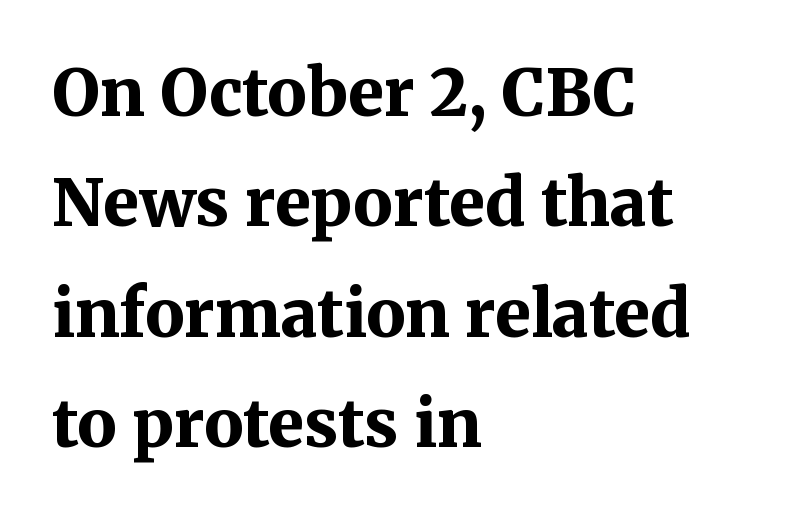
Q: Is the text bold? A: Yes.
Q: Is the text italic (slanted)? A: No, it is upright.
Q: Is the typeface a serif or a sans-serif typeface? A: Serif.
Q: Is the text underlined? A: No.
Q: How is the paragraph aligned? A: Left-aligned.
Q: Is the spacing between letters normal or unusually wide? A: Normal.
Q: Is the spacing between lines tight, normal or loose? A: Normal.
Q: Width (condensed, normal, or wide)? A: Normal.
Q: Stroke contrast? A: Medium.
Q: x-height? A: Medium.
Q: Monospaced? A: No.
